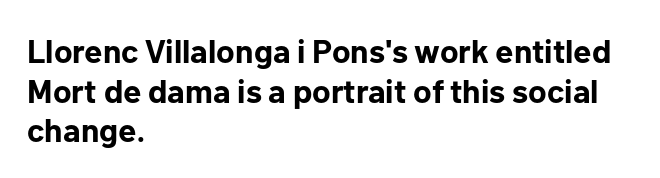
The passage shown is typeset with a sans-serif family. Nobody drew a line under any word here. Strokes here are thick enough to call this a true bold. Each line starts at the same left margin while the right side varies.
